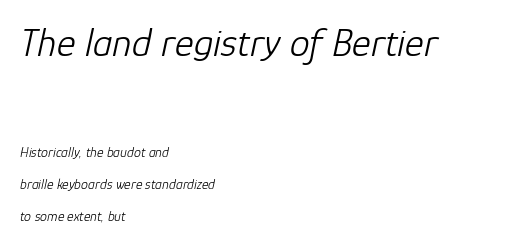
{"italic": "yes", "lean": "right", "slant_degrees": 12, "bold": "no", "weight": "light", "width": "normal", "stroke_contrast": "low", "x_height": "medium", "monospaced": "no", "underline": "no", "align": "left", "line_spacing": "loose", "line_spacing_ratio": 2.3, "letter_spacing": "normal", "letter_spacing_em": 0.0, "larger_block": "first", "size_ratio": 2.86, "glyph_px": 40}
